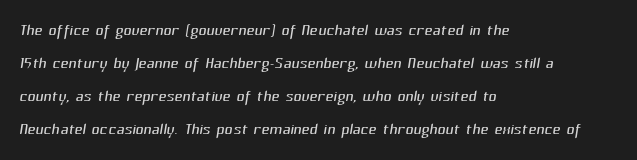
Q: Is the text bold? A: No.
Q: Is the text underlined? A: No.
Q: How is the paragraph aligned? A: Left-aligned.
Q: Is the spacing between letters normal or unusually wide? A: Normal.
Q: Is the spacing between lines tight, normal or loose? A: Normal.
